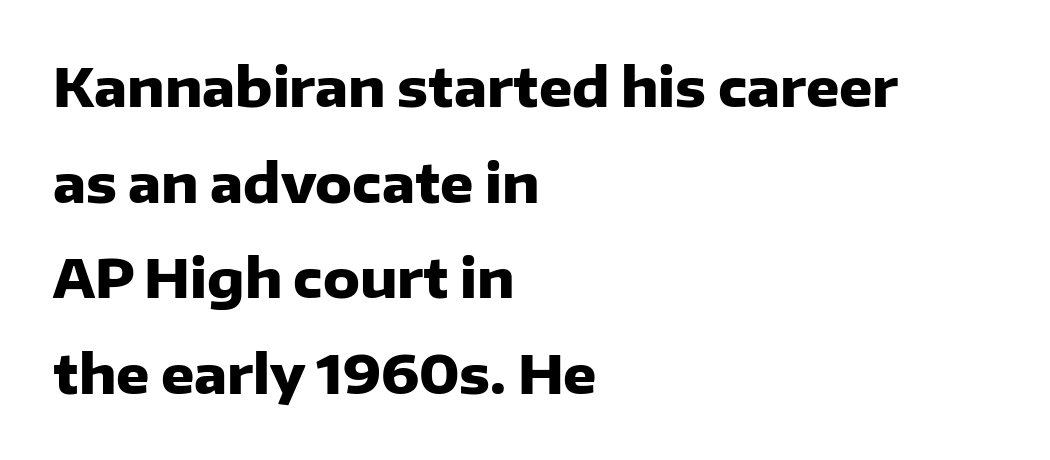
Q: Is the text bold? A: Yes.
Q: Is the text italic (slanted)? A: No, it is upright.
Q: Is the typeface a serif or a sans-serif typeface? A: Sans-serif.
Q: Is the text underlined? A: No.
Q: How is the paragraph aligned? A: Left-aligned.
Q: Is the spacing between letters normal or unusually wide? A: Normal.
Q: Width (condensed, normal, or wide)? A: Normal.
Q: Stroke contrast? A: Low.
Q: x-height? A: Medium.
Q: Monospaced? A: No.
